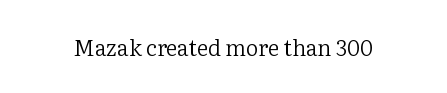
Q: Is the text bold? A: No.
Q: Is the text italic (slanted)? A: No, it is upright.
Q: Is the text underlined? A: No.
Q: Is the spacing between letters normal or unusually wide? A: Normal.
